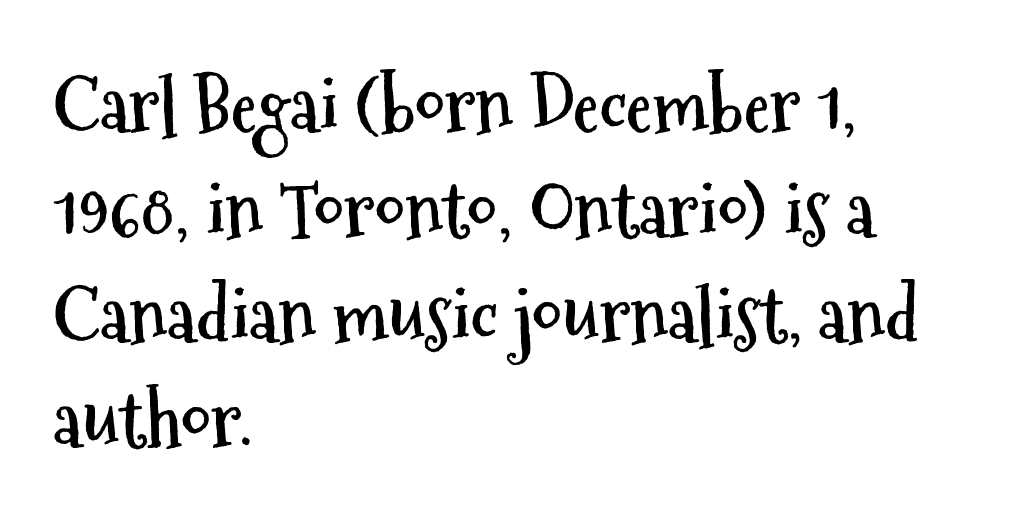
Q: Is the text bold? A: Yes.
Q: Is the text italic (slanted)? A: No, it is upright.
Q: Is the typeface a serif or a sans-serif typeface? A: Sans-serif.
Q: Is the text underlined? A: No.
Q: How is the paragraph aligned? A: Left-aligned.
Q: Is the spacing between letters normal or unusually wide? A: Normal.
Q: Is the spacing between lines tight, normal or loose? A: Normal.
Q: Width (condensed, normal, or wide)? A: Condensed.
Q: Stroke contrast? A: Medium.
Q: x-height? A: Medium.
Q: Monospaced? A: No.
